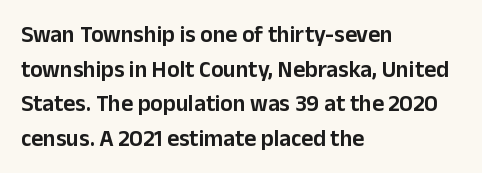
Q: Is the text italic (slanted)? A: No, it is upright.
Q: Is the text underlined? A: No.
Q: How is the paragraph aligned? A: Left-aligned.
Q: Is the spacing between letters normal or unusually wide? A: Normal.
Q: Is the spacing between lines tight, normal or loose? A: Normal.
